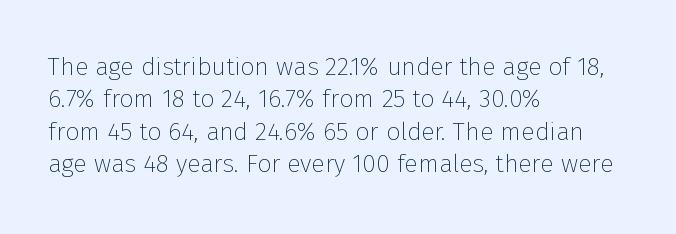
Q: Is the text bold? A: No.
Q: Is the text italic (slanted)? A: No, it is upright.
Q: Is the text underlined? A: No.
Q: How is the paragraph aligned? A: Left-aligned.
Q: Is the spacing between letters normal or unusually wide? A: Normal.
Q: Is the spacing between lines tight, normal or loose? A: Normal.
